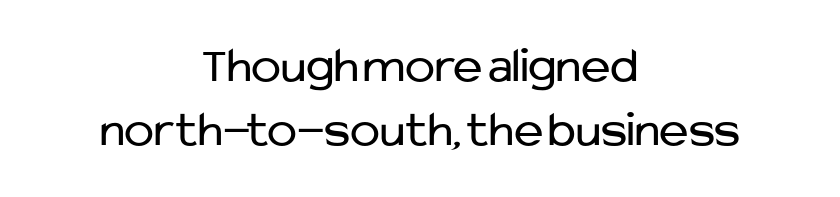
The image shows 50 px regular-weight sans-serif type, upright; set centered, normal line spacing (1.29x), normal letter spacing, not underlined; low stroke contrast and a medium x-height.
